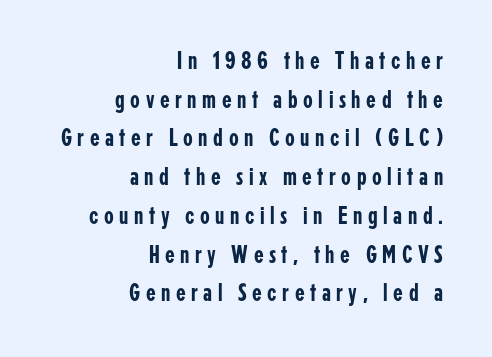
Q: Is the text italic (slanted)? A: No, it is upright.
Q: Is the text underlined? A: No.
Q: How is the paragraph aligned? A: Right-aligned.
Q: Is the spacing between letters normal or unusually wide? A: Unusually wide.
Q: Is the spacing between lines tight, normal or loose? A: Normal.
